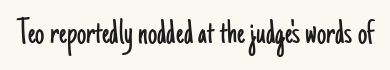
Each word holds together tightly as a unit, with standard inter-letter gaps. No chunkiness to these letters — they're not bold. No word sits above an underline. Quick note: not italic, upright.
